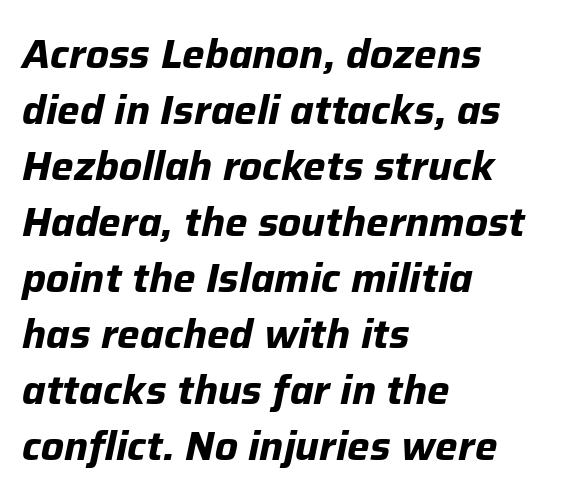
{"italic": "yes", "lean": "right", "slant_degrees": 12, "bold": "yes", "weight": "bold", "width": "normal", "stroke_contrast": "low", "x_height": "medium", "monospaced": "no", "underline": "no", "align": "left", "line_spacing": "normal", "line_spacing_ratio": 1.4, "letter_spacing": "normal", "letter_spacing_em": 0.0, "glyph_px": 40}
